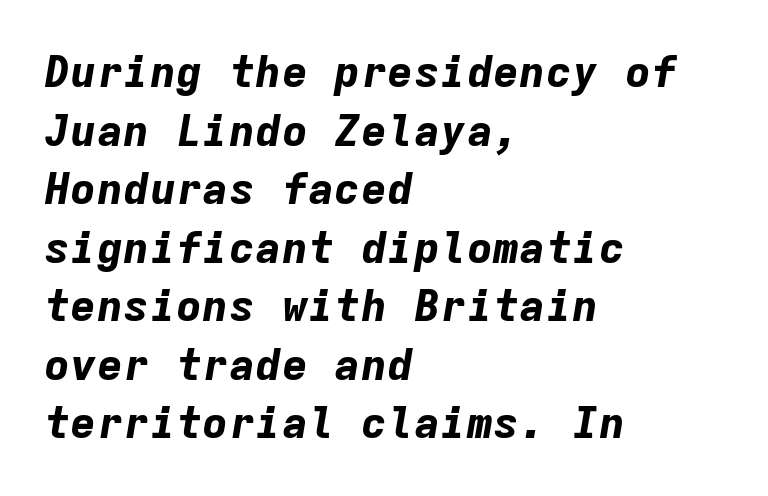
Q: Is the text bold? A: Yes.
Q: Is the text italic (slanted)? A: Yes, it leans right by about 9 degrees.
Q: Is the text underlined? A: No.
Q: How is the paragraph aligned? A: Left-aligned.
Q: Is the spacing between letters normal or unusually wide? A: Normal.
Q: Is the spacing between lines tight, normal or loose? A: Normal.
Q: Width (condensed, normal, or wide)? A: Normal.
Q: Stroke contrast? A: Low.
Q: x-height? A: Medium.
Q: Monospaced? A: Yes.
